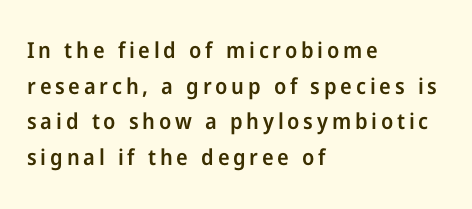
The image shows 22 px text type, upright; set left-aligned, normal line spacing (1.62x), not underlined.
